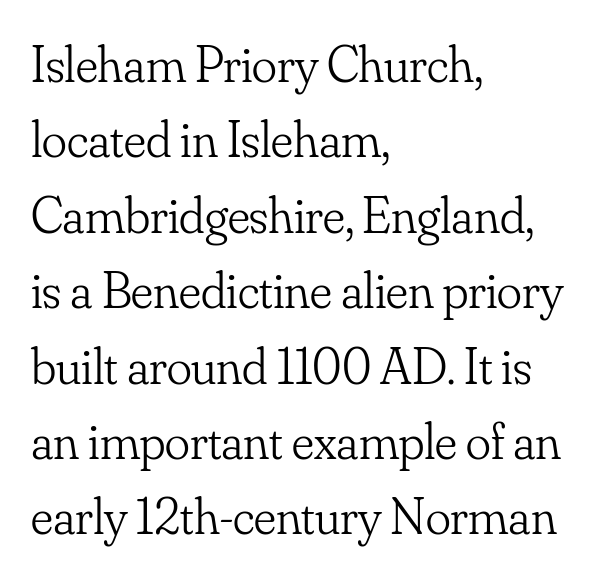
Q: Is the text bold? A: No.
Q: Is the text italic (slanted)? A: No, it is upright.
Q: Is the typeface a serif or a sans-serif typeface? A: Serif.
Q: Is the text underlined? A: No.
Q: How is the paragraph aligned? A: Left-aligned.
Q: Is the spacing between letters normal or unusually wide? A: Normal.
Q: Is the spacing between lines tight, normal or loose? A: Normal.
Q: Width (condensed, normal, or wide)? A: Normal.
Q: Stroke contrast? A: Low.
Q: x-height? A: Small.
Q: Monospaced? A: No.
